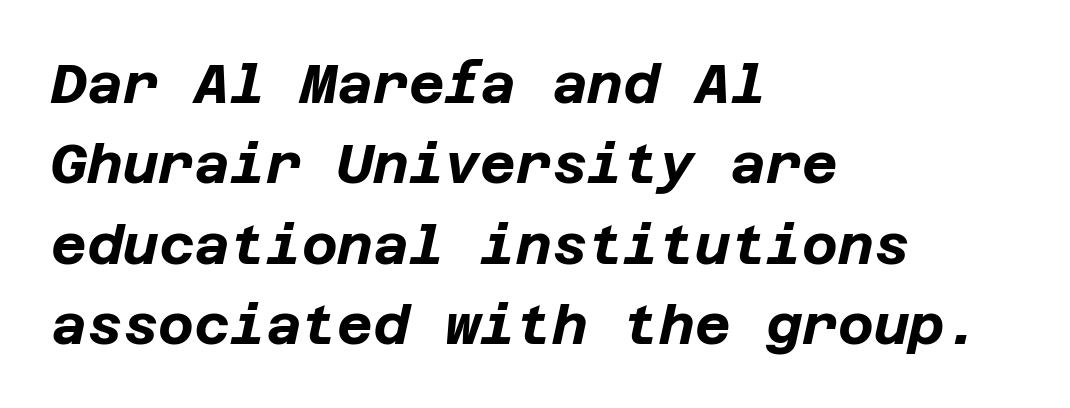
The image shows 55 px bold type, italic (leaning right); set left-aligned, normal line spacing (1.46x), normal letter spacing, not underlined; low stroke contrast and a large x-height.
